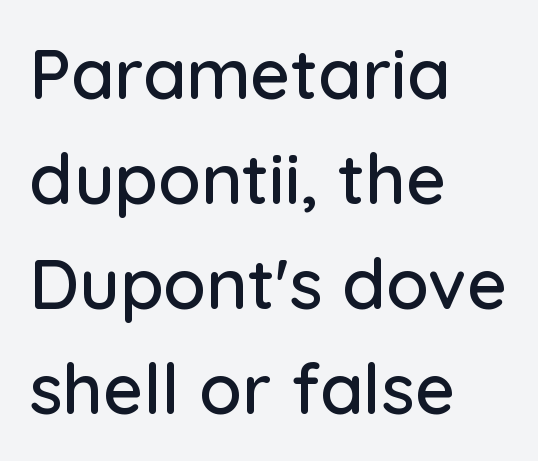
The image shows 70 px sans-serif type, upright; set left-aligned, normal line spacing (1.5x), normal letter spacing, not underlined; low stroke contrast and a medium x-height.
